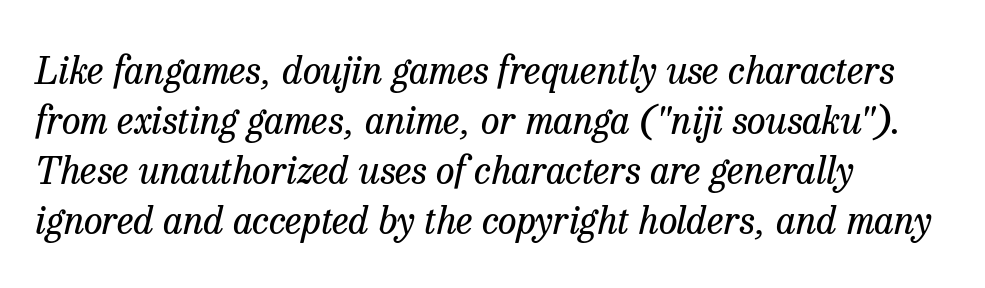
The image shows 38 px regular-weight serif type, italic (leaning right); set left-aligned, normal line spacing (1.32x), normal letter spacing, not underlined; low stroke contrast and a medium x-height.
